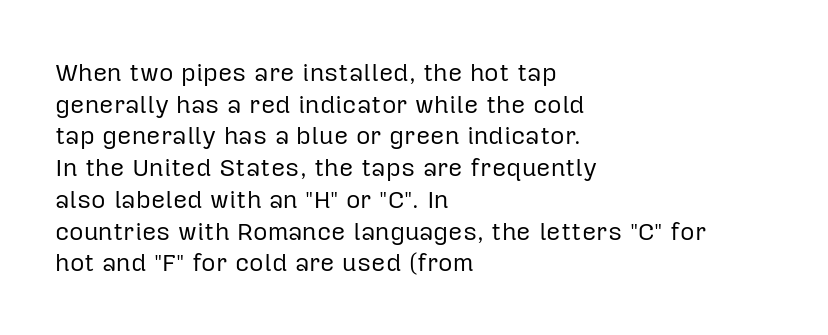
Q: Is the text bold? A: No.
Q: Is the text italic (slanted)? A: No, it is upright.
Q: Is the text underlined? A: No.
Q: How is the paragraph aligned? A: Left-aligned.
Q: Is the spacing between letters normal or unusually wide? A: Normal.
Q: Is the spacing between lines tight, normal or loose? A: Normal.
